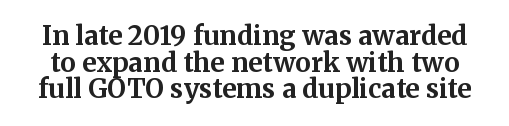
The designer dialed line spacing down below the default. Is there any slant? The stems are plumb. Descenders are the only things crossing below the line. Students, this is bold: see how much ink each stroke carries.
